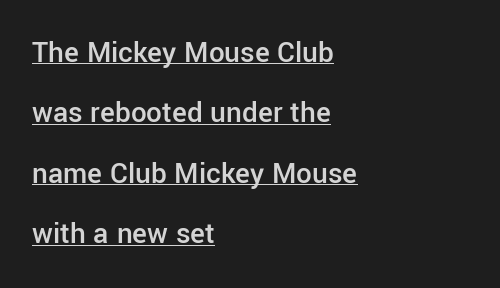
Q: Is the text bold? A: Semi-bold.
Q: Is the text italic (slanted)? A: No, it is upright.
Q: Is the typeface a serif or a sans-serif typeface? A: Sans-serif.
Q: Is the text underlined? A: Yes.
Q: How is the paragraph aligned? A: Left-aligned.
Q: Is the spacing between letters normal or unusually wide? A: Normal.
Q: Is the spacing between lines tight, normal or loose? A: Loose.
Q: Width (condensed, normal, or wide)? A: Normal.
Q: Stroke contrast? A: Low.
Q: x-height? A: Medium.
Q: Monospaced? A: No.
